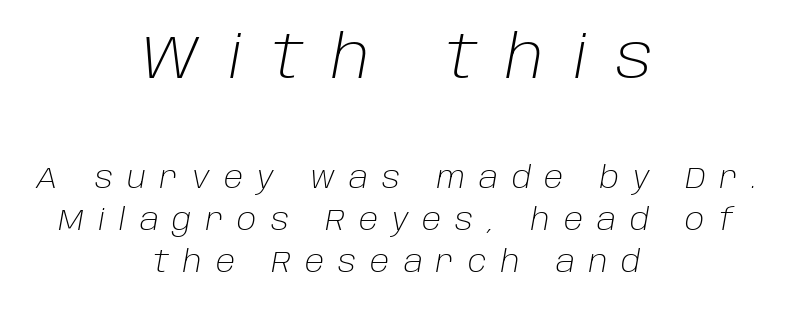
The face looks like a standard text weight, possibly lighter. One-word summary of the alignment: center. Rows of type keep a routine distance in the vertical direction. Looks like regular typesetting: each glyph gets only the width it needs. Spacing between characters has been opened up far beyond the box default.
